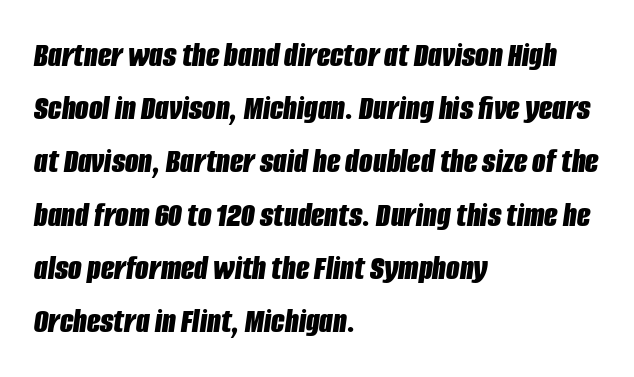
Q: Is the text bold? A: Yes.
Q: Is the text italic (slanted)? A: Yes, it leans right by about 8 degrees.
Q: Is the text underlined? A: No.
Q: How is the paragraph aligned? A: Left-aligned.
Q: Is the spacing between letters normal or unusually wide? A: Normal.
Q: Is the spacing between lines tight, normal or loose? A: Normal.
Q: Width (condensed, normal, or wide)? A: Condensed.
Q: Stroke contrast? A: Low.
Q: x-height? A: Large.
Q: Monospaced? A: No.
